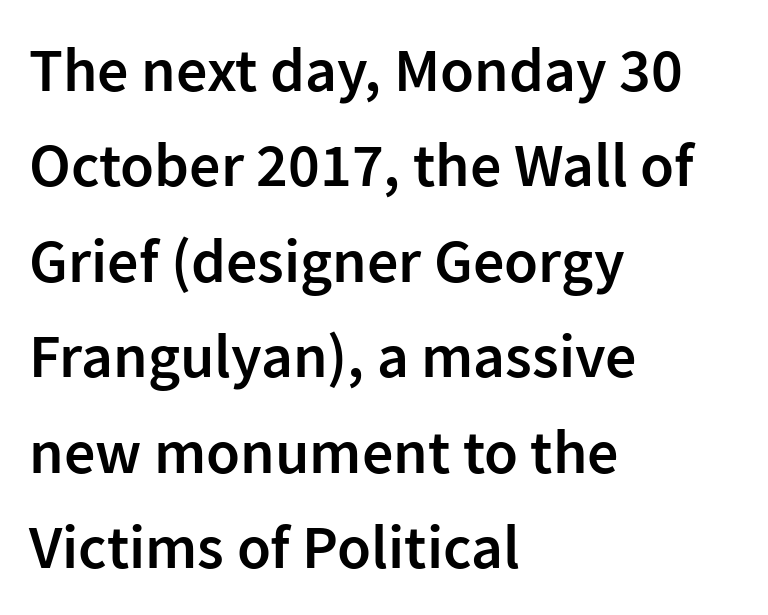
The image shows 62 px semibold sans-serif type, upright; set left-aligned, normal line spacing (1.54x), normal letter spacing, not underlined; low stroke contrast and a medium x-height.
